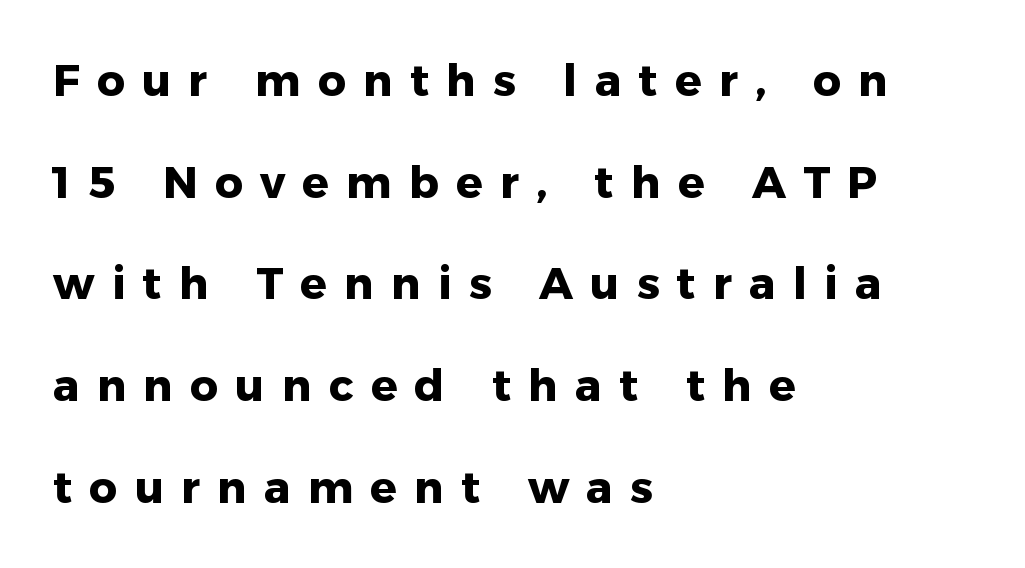
The image shows 44 px heavy sans-serif type, upright; set left-aligned, loose line spacing (2.31x), unusually wide letter spacing (+0.39 em), not underlined; low stroke contrast and a medium x-height.
